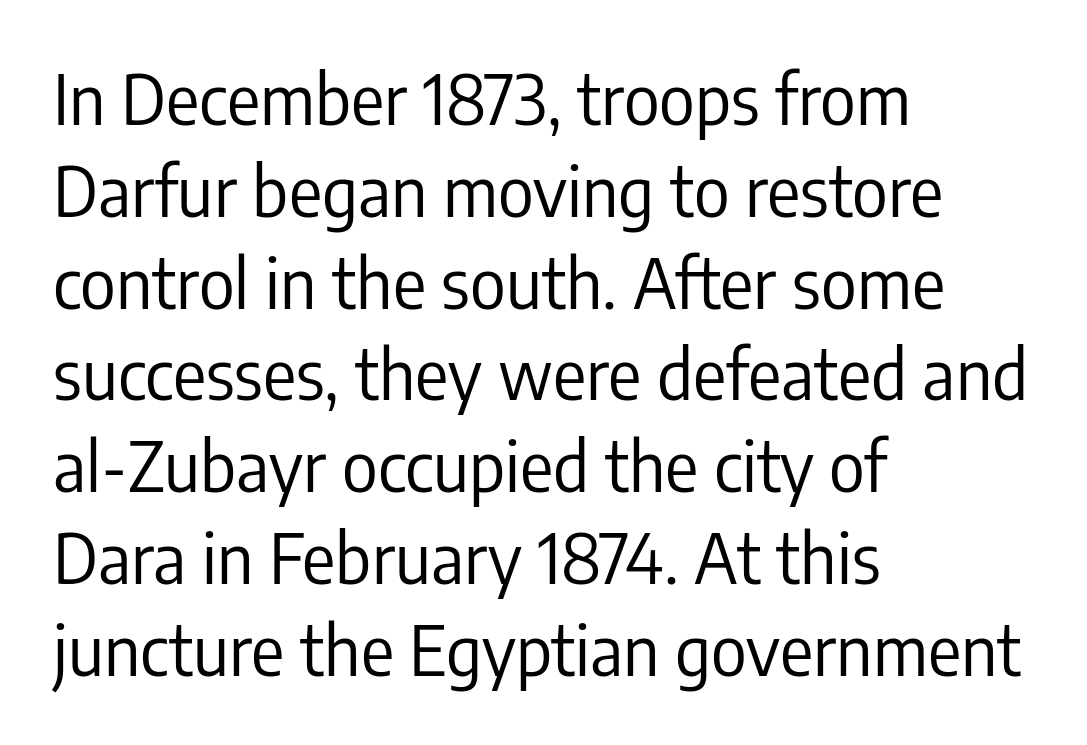
Q: Is the text bold? A: No.
Q: Is the text italic (slanted)? A: No, it is upright.
Q: Is the typeface a serif or a sans-serif typeface? A: Sans-serif.
Q: Is the text underlined? A: No.
Q: How is the paragraph aligned? A: Left-aligned.
Q: Is the spacing between letters normal or unusually wide? A: Normal.
Q: Is the spacing between lines tight, normal or loose? A: Normal.
Q: Width (condensed, normal, or wide)? A: Condensed.
Q: Stroke contrast? A: Low.
Q: x-height? A: Medium.
Q: Monospaced? A: No.
